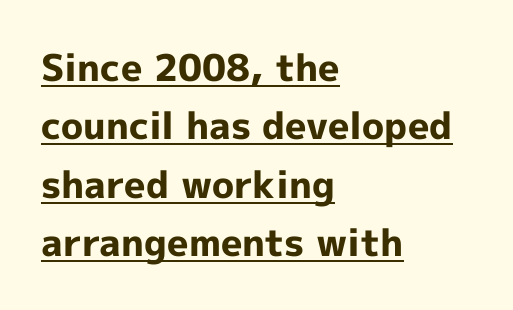
{"serif": "no", "italic": "no", "bold": "yes", "weight": "bold", "width": "normal", "x_height": "medium", "monospaced": "no", "underline": "yes", "align": "left", "line_spacing": "normal", "line_spacing_ratio": 1.58, "letter_spacing": "normal", "letter_spacing_em": 0.0, "glyph_px": 37}
